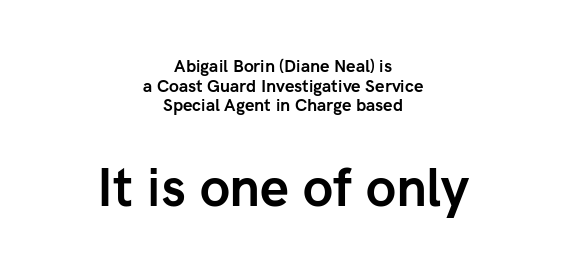
The image shows 52 px semibold sans-serif type, upright; set centered, line spacing 1.16x, normal letter spacing, not underlined; the second (bottom) block is 3.06x larger; low stroke contrast and a medium x-height.
